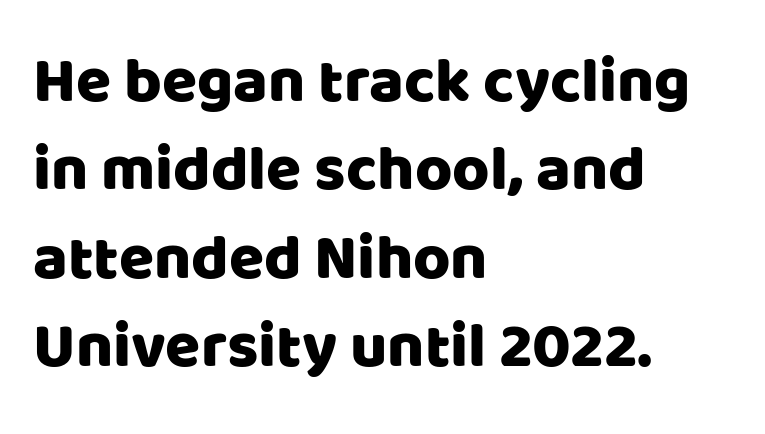
{"serif": "no", "italic": "no", "width": "normal", "stroke_contrast": "low", "x_height": "large", "monospaced": "no", "underline": "no", "align": "left", "line_spacing": "normal", "line_spacing_ratio": 1.38, "letter_spacing": "normal", "letter_spacing_em": 0.0, "glyph_px": 64}
